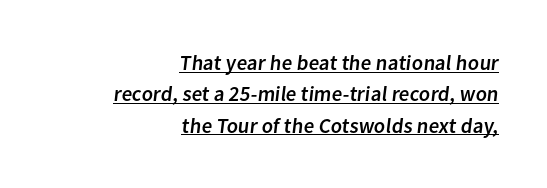
Emphasis is given by a line drawn under the lettering. These lines are set flush right with a ragged left edge. The gaps between neighbouring characters are ordinary and unremarkable. Students, observe: this is what conventionally led text looks like.
